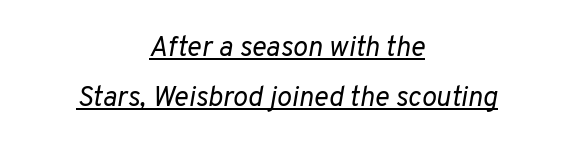
Caption: face not bold, strokes unweighted. This sample is center-justified, so both line endings float freely. Beneath each row of characters lies a ruled line. Compared with ordinary roman type, these characters are visibly tilted. The rendering uses natural spacing where letterforms have individual widths. Inter-character spacing is left at the font's built-in metrics.
